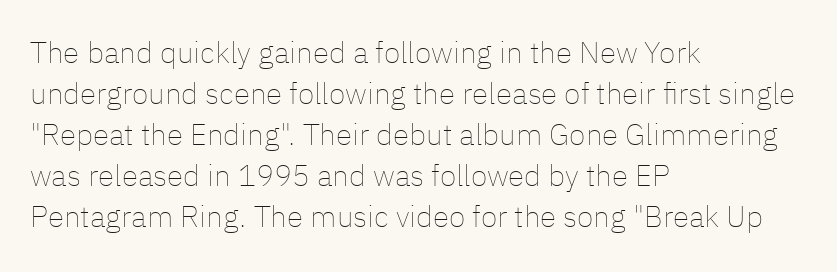
The image shows 30 px thin type, upright; set left-aligned, normal line spacing (1.37x), normal letter spacing, not underlined; low stroke contrast and a medium x-height.
